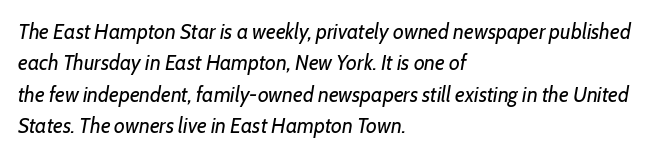
The lines in this sample share a left origin and differ only in where they stop. Beneath every word, the page is bare. These glyphs show unthickened strokes, regular width or finer. Here the glyphs are tracked normally, forming tight word shapes. Vertical spacing — default. Quick note: italic.
